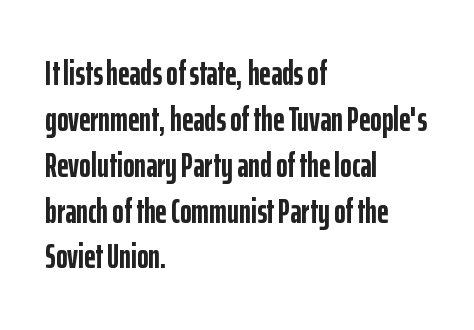
Caption: bold face, heavy strokes. This rendering leaves character spacing at its baseline value. Do the characters align in a grid? No, the font is proportional. Lines of text with bare space underneath.
